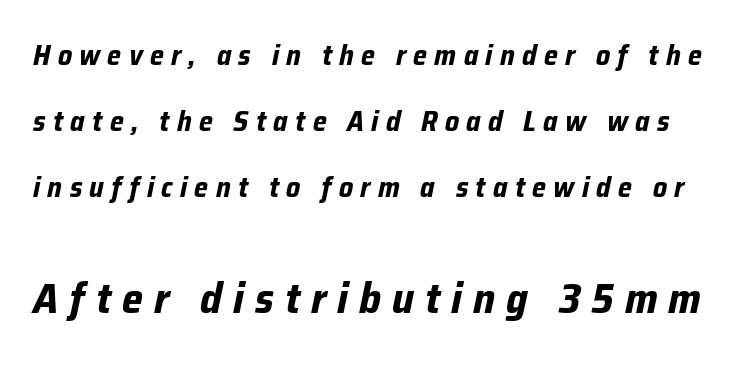
Q: Is the text bold? A: Yes.
Q: Is the text italic (slanted)? A: Yes, it leans right by about 12 degrees.
Q: Is the text underlined? A: No.
Q: Is the spacing between letters normal or unusually wide? A: Unusually wide.
Q: Is the spacing between lines tight, normal or loose? A: Loose.
Q: Which block of text is set in a larger size, the first (top) or the second (bottom)? A: The second (bottom) one.
Q: Width (condensed, normal, or wide)? A: Normal.
Q: Stroke contrast? A: Low.
Q: x-height? A: Medium.
Q: Monospaced? A: No.
